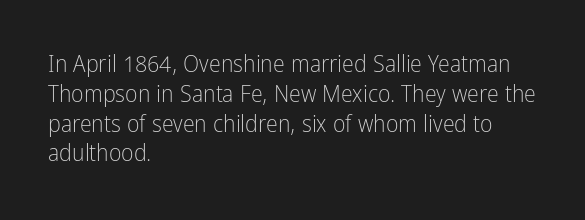
Q: Is the text bold? A: No.
Q: Is the text italic (slanted)? A: No, it is upright.
Q: Is the text underlined? A: No.
Q: How is the paragraph aligned? A: Left-aligned.
Q: Is the spacing between letters normal or unusually wide? A: Normal.
